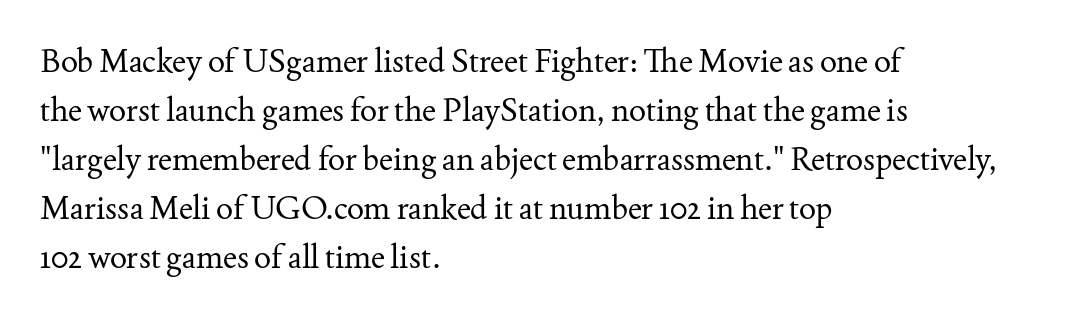
The image shows 32 px regular-weight serif type, upright; set left-aligned, normal line spacing (1.53x), normal letter spacing, not underlined; medium stroke contrast and a small x-height.
